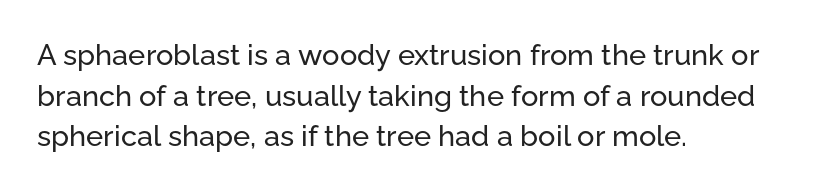
Q: Is the text italic (slanted)? A: No, it is upright.
Q: Is the typeface a serif or a sans-serif typeface? A: Sans-serif.
Q: Is the text underlined? A: No.
Q: How is the paragraph aligned? A: Left-aligned.
Q: Is the spacing between letters normal or unusually wide? A: Normal.
Q: Is the spacing between lines tight, normal or loose? A: Normal.
Q: Width (condensed, normal, or wide)? A: Normal.
Q: Stroke contrast? A: Low.
Q: x-height? A: Medium.
Q: Monospaced? A: No.
